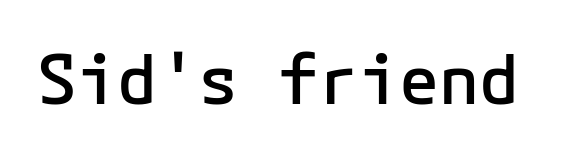
Every character sits straight up, as roman type does. Every letter is mildly thick-stroked: semibold rather than bold. The area under the type is left untouched. Glyph-to-glyph distance matches everyday printed text.
